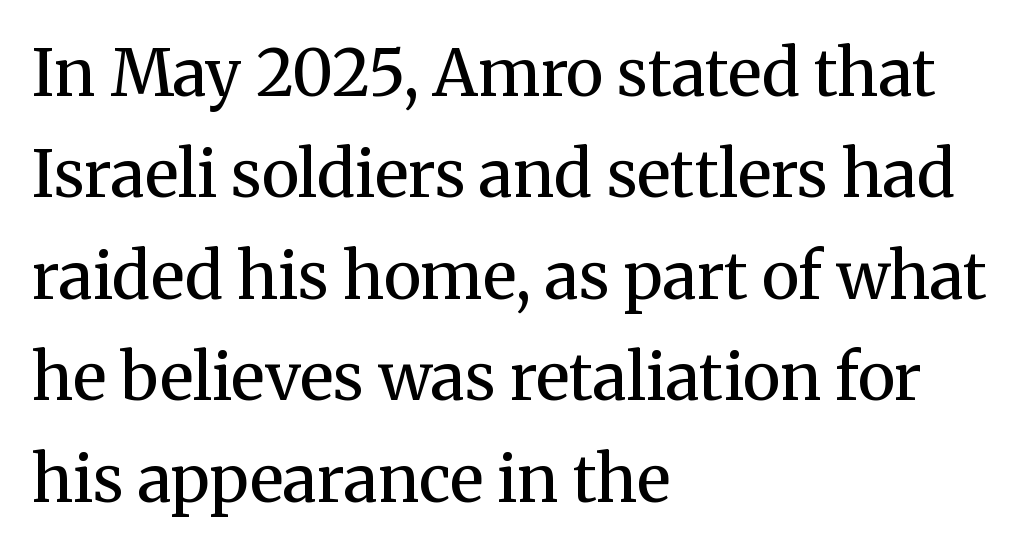
Vertical spacing — default. The letterforms sit at book weight or below. Every row of glyphs begins at an identical x-position on the left. Has an underline been added? It has not. This is the regular roman posture of the typeface.
